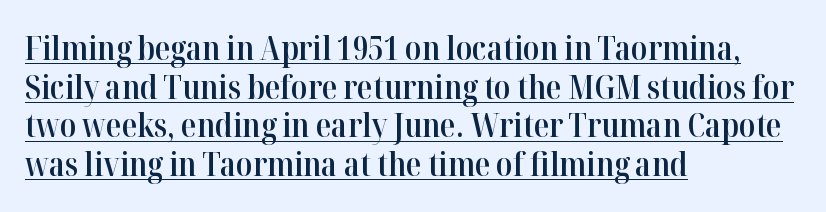
{"serif": "yes", "italic": "no", "bold": "semi", "weight": "semibold", "width": "normal", "stroke_contrast": "high", "x_height": "medium", "monospaced": "no", "underline": "yes", "align": "left", "line_spacing_ratio": 1.21, "letter_spacing": "normal", "letter_spacing_em": 0.0, "glyph_px": 32}
